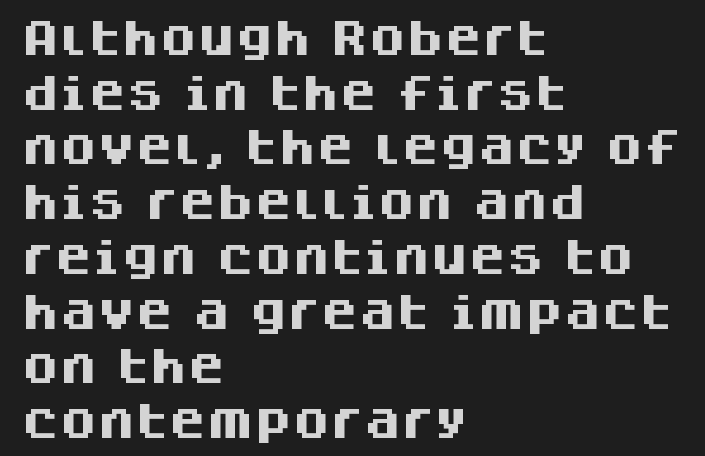
Q: Is the text bold? A: Yes.
Q: Is the text italic (slanted)? A: No, it is upright.
Q: Is the typeface a serif or a sans-serif typeface? A: Sans-serif.
Q: Is the text underlined? A: No.
Q: How is the paragraph aligned? A: Left-aligned.
Q: Is the spacing between letters normal or unusually wide? A: Normal.
Q: Is the spacing between lines tight, normal or loose? A: Normal.
Q: Width (condensed, normal, or wide)? A: Normal.
Q: Stroke contrast? A: Medium.
Q: x-height? A: Large.
Q: Monospaced? A: No.
